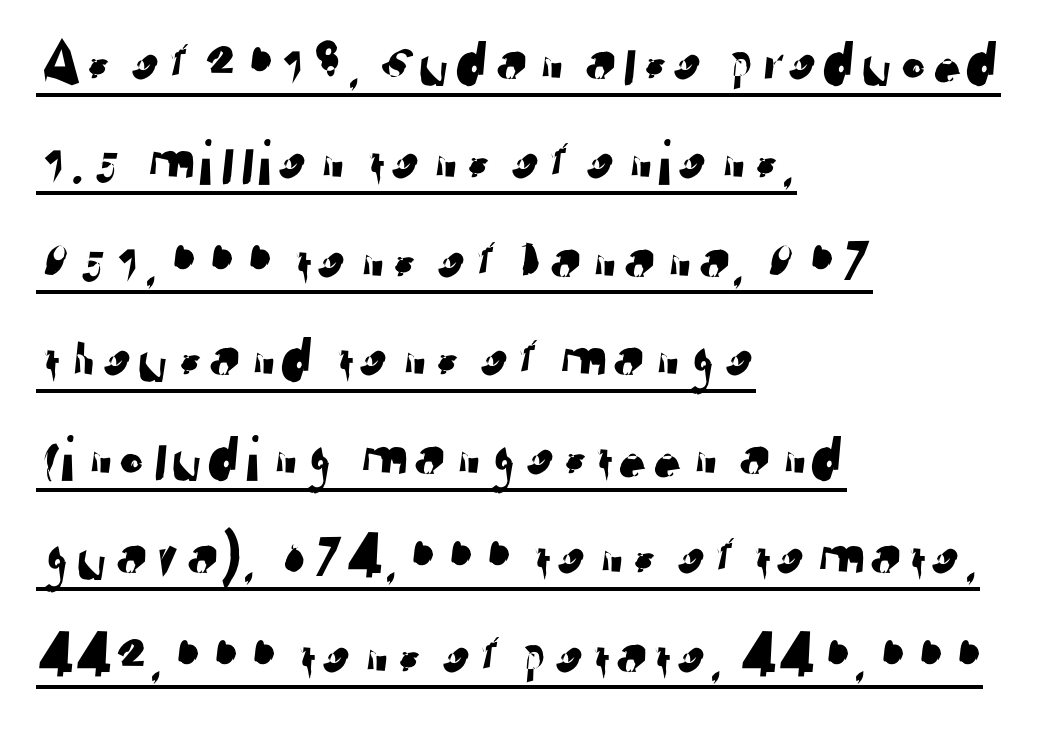
Q: Is the typeface a serif or a sans-serif typeface? A: Sans-serif.
Q: Is the text underlined? A: Yes.
Q: How is the paragraph aligned? A: Left-aligned.
Q: Is the spacing between letters normal or unusually wide? A: Normal.
Q: Is the spacing between lines tight, normal or loose? A: Normal.
Q: Width (condensed, normal, or wide)? A: Normal.
Q: Stroke contrast? A: Low.
Q: x-height? A: Medium.
Q: Monospaced? A: No.
